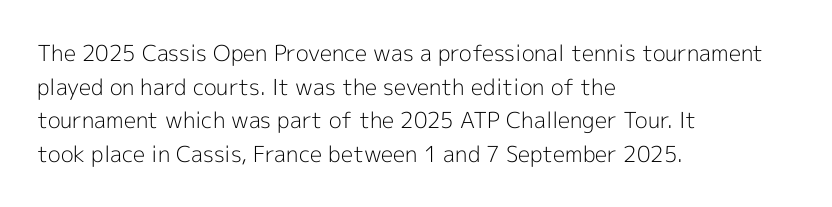
{"italic": "no", "bold": "no", "underline": "no", "align": "left", "line_spacing": "normal", "line_spacing_ratio": 1.53, "letter_spacing": "normal", "letter_spacing_em": 0.0, "glyph_px": 22}
